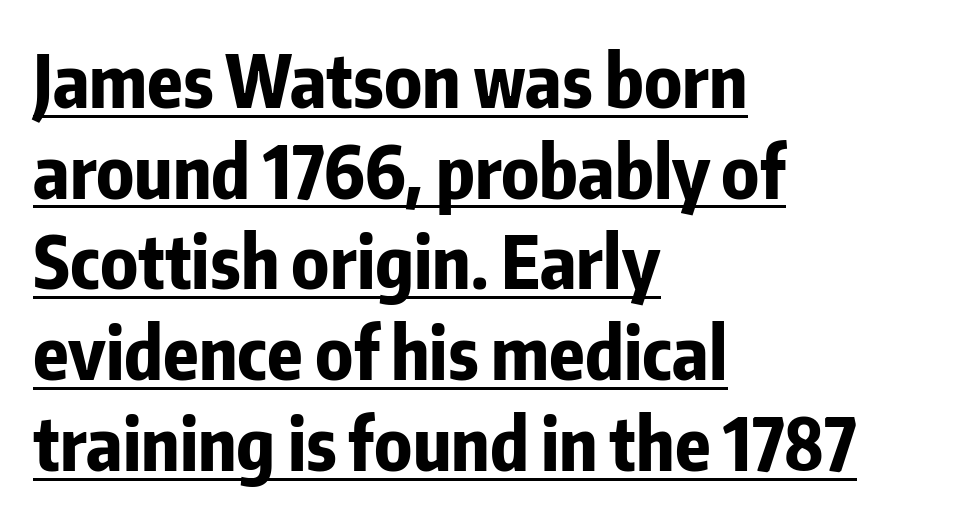
Q: Is the text bold? A: Yes.
Q: Is the text italic (slanted)? A: No, it is upright.
Q: Is the typeface a serif or a sans-serif typeface? A: Sans-serif.
Q: Is the text underlined? A: Yes.
Q: How is the paragraph aligned? A: Left-aligned.
Q: Is the spacing between letters normal or unusually wide? A: Normal.
Q: Is the spacing between lines tight, normal or loose? A: Normal.
Q: Width (condensed, normal, or wide)? A: Condensed.
Q: Stroke contrast? A: Low.
Q: x-height? A: Medium.
Q: Monospaced? A: No.
